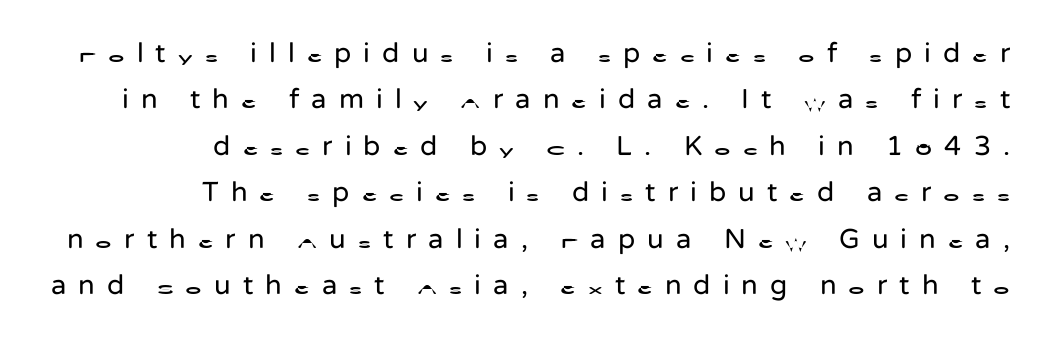
The ragged edge is on the left, which tells us the setting is flush right. Descenders are the only things crossing below the line. Weight class: somewhere from thin through regular. A typesetter would call this proportional, since set widths differ per character. The rendering shows plain stroke endings on the letterforms — a sans-serif design.
